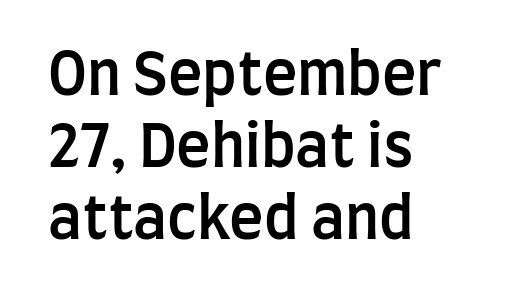
The image shows 58 px semibold, condensed sans-serif type, upright; set left-aligned, line spacing 1.24x, normal letter spacing, not underlined; low stroke contrast and a large x-height.
